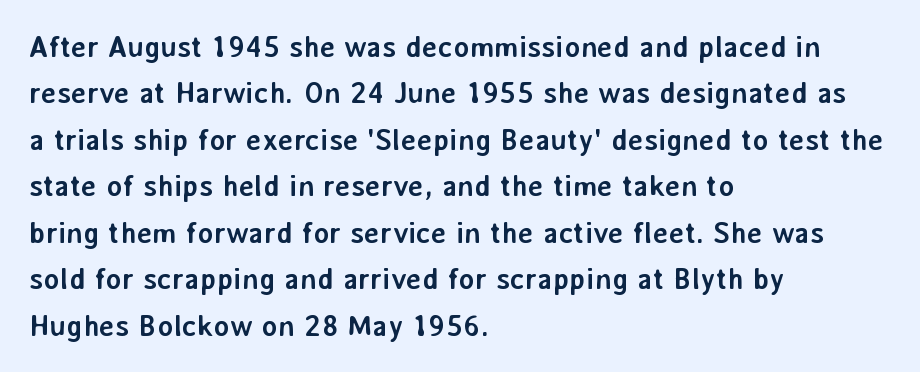
{"serif": "no", "italic": "no", "bold": "yes", "weight": "semibold", "width": "normal", "stroke_contrast": "low", "x_height": "medium", "monospaced": "no", "underline": "no", "align": "left", "line_spacing": "normal", "line_spacing_ratio": 1.55, "letter_spacing": "normal", "letter_spacing_em": 0.0, "glyph_px": 30}
